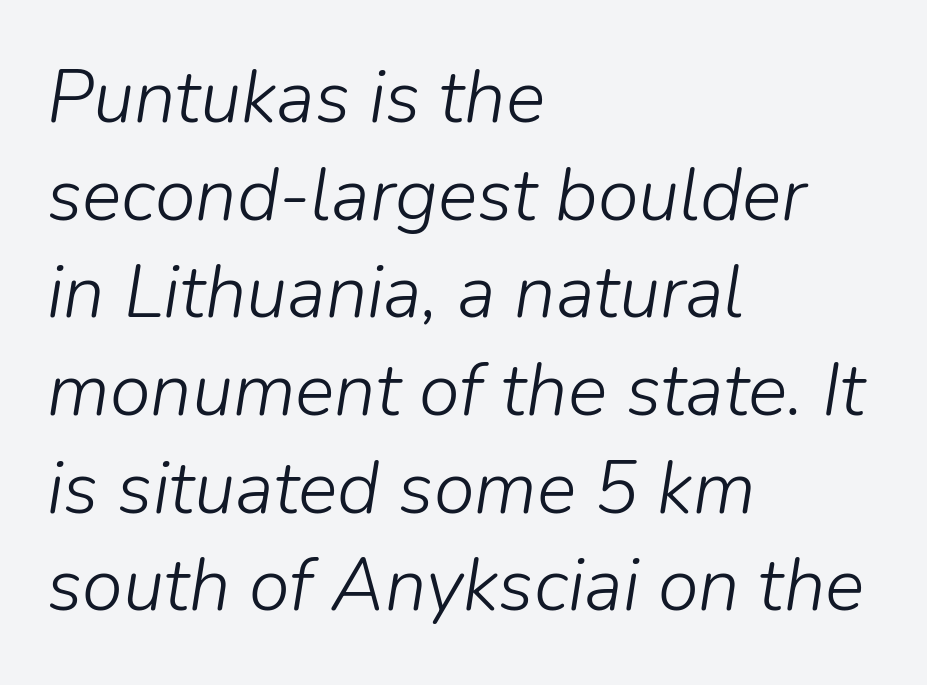
The line-height multiplier appears to be the usual default. Students, note that the glyphs here touch the page at normal intervals. Vertical stems look standard width or narrower in stroke. Descender tails drop into unmarked territory.
